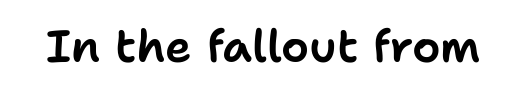
Examine the stroke ends and you'll find no serifs. The letters sit at their default tracking, neither squeezed nor spread. A typesetter would call this proportional, since set widths differ per character. Vertical strokes here are truly vertical. Underlining? Definitely not there.
